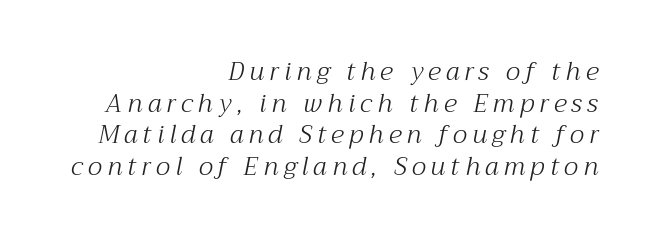
The image shows 25 px text type, italic (leaning right); set right-aligned, normal line spacing (1.27x), unusually wide letter spacing (+0.21 em), not underlined.
